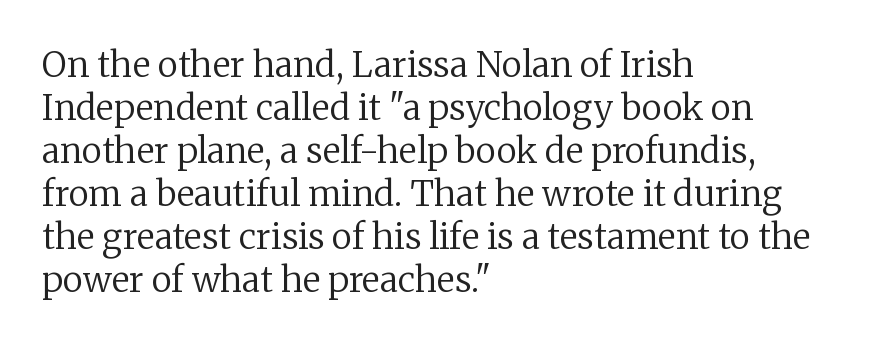
{"serif": "yes", "italic": "no", "bold": "no", "weight": "regular", "width": "normal", "stroke_contrast": "low", "x_height": "medium", "monospaced": "no", "underline": "no", "align": "left", "line_spacing_ratio": 1.23, "letter_spacing": "normal", "letter_spacing_em": 0.0, "glyph_px": 35}
